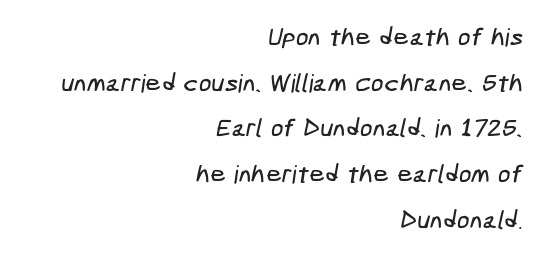
Nobody touched the tracking dial on this one. Glance below the letters and you will spot only blank space. A flush-right, rag-left setting is used for this passage.
